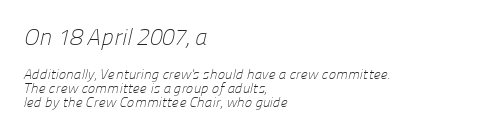
Horizontal bands of white between lines are thin slivers. Has an underline been added? It has not. Standard letterfit; no display-style spreading of the glyphs. The letters look calm and open, with moderate or lighter stems. Every row of glyphs begins at an identical x-position on the left.
